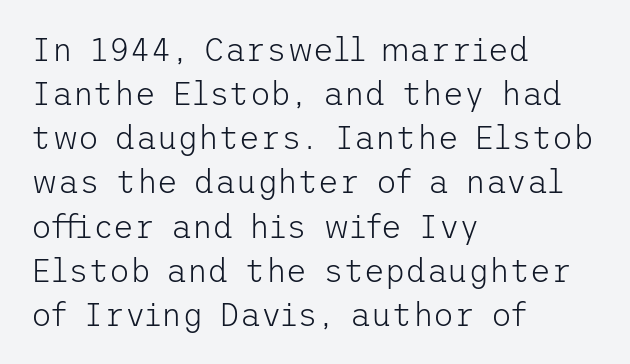
Q: Is the text bold? A: No.
Q: Is the text italic (slanted)? A: No, it is upright.
Q: Is the typeface a serif or a sans-serif typeface? A: Sans-serif.
Q: Is the text underlined? A: No.
Q: How is the paragraph aligned? A: Left-aligned.
Q: Is the spacing between letters normal or unusually wide? A: Normal.
Q: Is the spacing between lines tight, normal or loose? A: Normal.
Q: Width (condensed, normal, or wide)? A: Normal.
Q: Stroke contrast? A: Low.
Q: x-height? A: Medium.
